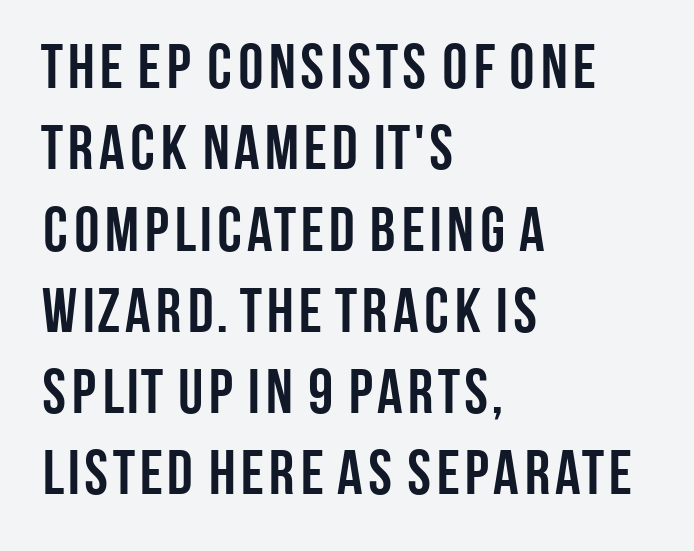
Q: Is the text bold? A: Yes.
Q: Is the text italic (slanted)? A: No, it is upright.
Q: Is the typeface a serif or a sans-serif typeface? A: Sans-serif.
Q: Is the text underlined? A: No.
Q: How is the paragraph aligned? A: Left-aligned.
Q: Is the spacing between letters normal or unusually wide? A: Normal.
Q: Is the spacing between lines tight, normal or loose? A: Normal.
Q: Width (condensed, normal, or wide)? A: Condensed.
Q: Stroke contrast? A: Low.
Q: x-height? A: Large.
Q: Monospaced? A: No.
